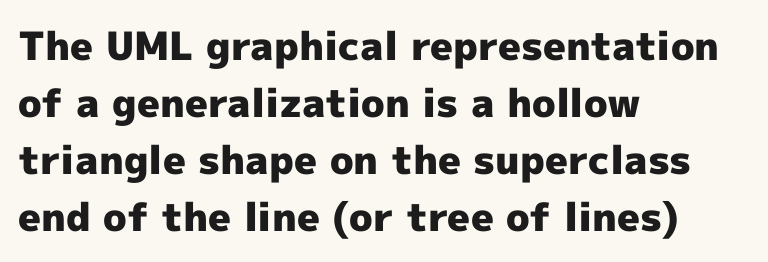
{"serif": "no", "italic": "no", "bold": "yes", "weight": "heavy", "width": "normal", "x_height": "medium", "monospaced": "no", "underline": "no", "align": "left", "line_spacing": "normal", "line_spacing_ratio": 1.46, "letter_spacing": "normal", "letter_spacing_em": 0.0, "glyph_px": 39}
